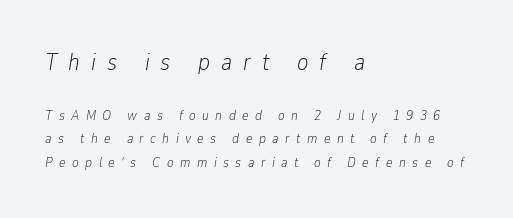
Q: Is the text bold? A: No.
Q: Is the text italic (slanted)? A: Yes, it leans right by about 9 degrees.
Q: Is the text underlined? A: No.
Q: How is the paragraph aligned? A: Left-aligned.
Q: Is the spacing between letters normal or unusually wide? A: Unusually wide.
Q: Is the spacing between lines tight, normal or loose? A: Normal.
Q: Which block of text is set in a larger size, the first (top) or the second (bottom)? A: The first (top) one.
